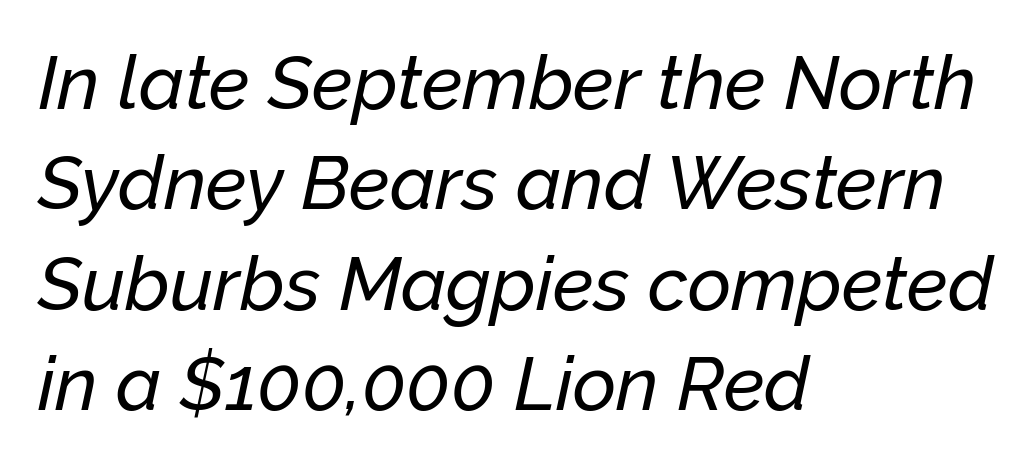
{"italic": "yes", "lean": "right", "slant_degrees": 12, "width": "normal", "stroke_contrast": "low", "x_height": "medium", "monospaced": "no", "underline": "no", "align": "left", "line_spacing": "normal", "line_spacing_ratio": 1.34, "letter_spacing": "normal", "letter_spacing_em": 0.0, "glyph_px": 75}
